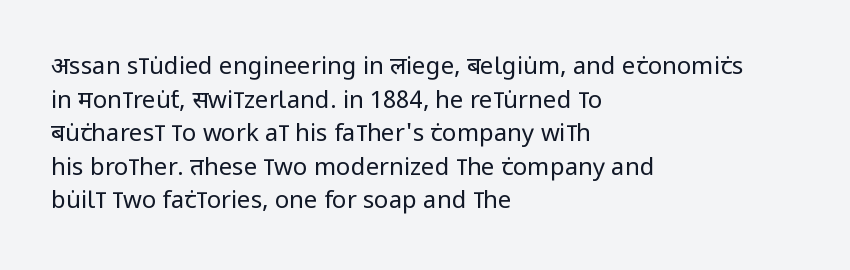
Does the copy run flush right? No — it runs flush left. Does extra space separate the letters? No, they use regular spacing. The letters look calm and open, with moderate or lighter stems. Beneath every word, the page is bare. Normally led — the rows are evenly, conventionally spaced.
